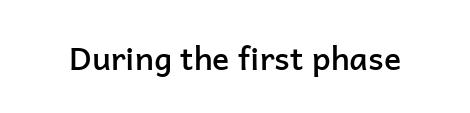
{"serif": "no", "italic": "no", "bold": "semi", "weight": "semibold", "width": "normal", "stroke_contrast": "low", "x_height": "medium", "monospaced": "no", "underline": "no", "letter_spacing": "normal", "letter_spacing_em": 0.0, "glyph_px": 32}
